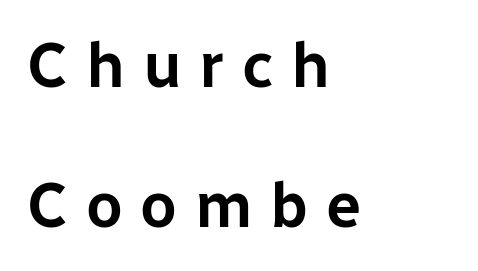
What kind of face is this? One without serifs — a sans. Spacing verdict: proportional, widths tailored to each character. Descenders hang freely into open space. Where is the straight margin? On the left. Baseline-to-baseline distance is far greater than the letter height. Look at the tracking — it's clearly loosened, letters drifting apart.
